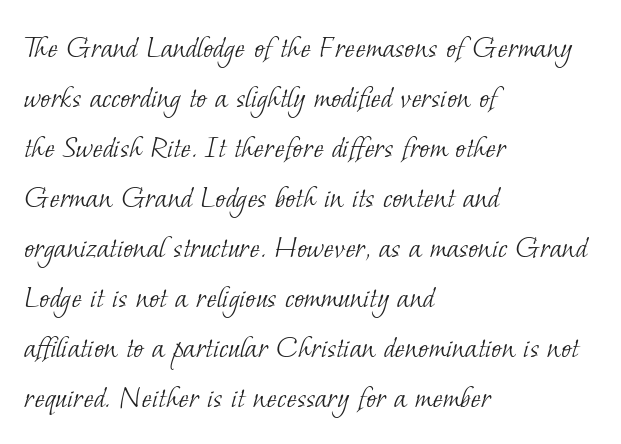
This sample has the flowing, uneven cadence of proportional lettering. Look at the tracking — it's just the regular setting, nothing added. No extra ink here — the face is not bold. The paragraph has a hard left edge and a soft right edge.
